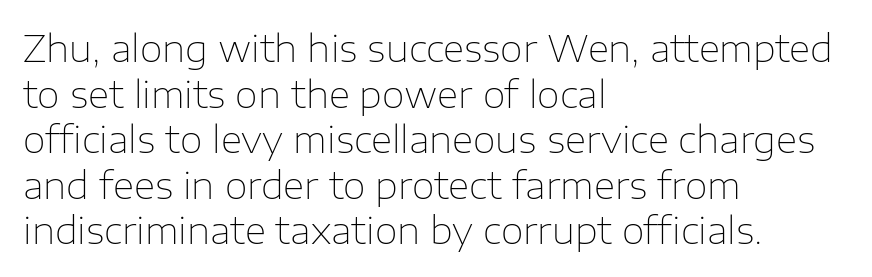
Q: Is the text bold? A: No.
Q: Is the text italic (slanted)? A: No, it is upright.
Q: Is the typeface a serif or a sans-serif typeface? A: Sans-serif.
Q: Is the text underlined? A: No.
Q: How is the paragraph aligned? A: Left-aligned.
Q: Is the spacing between letters normal or unusually wide? A: Normal.
Q: Width (condensed, normal, or wide)? A: Normal.
Q: Stroke contrast? A: Low.
Q: x-height? A: Medium.
Q: Monospaced? A: No.
